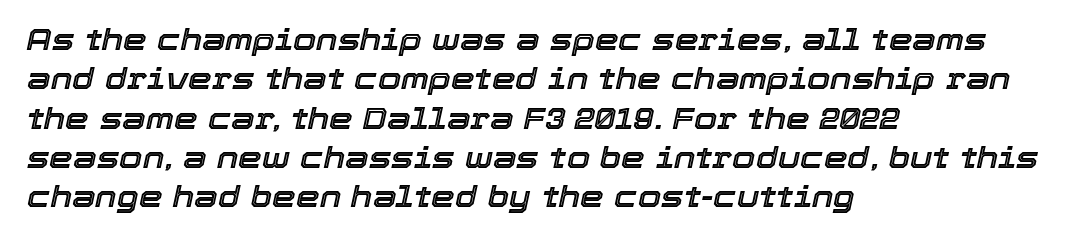
{"italic": "yes", "lean": "right", "slant_degrees": 12, "width": "normal", "x_height": "medium", "monospaced": "no", "underline": "no", "align": "left", "line_spacing": "normal", "line_spacing_ratio": 1.31, "letter_spacing": "normal", "letter_spacing_em": 0.0, "glyph_px": 30}
